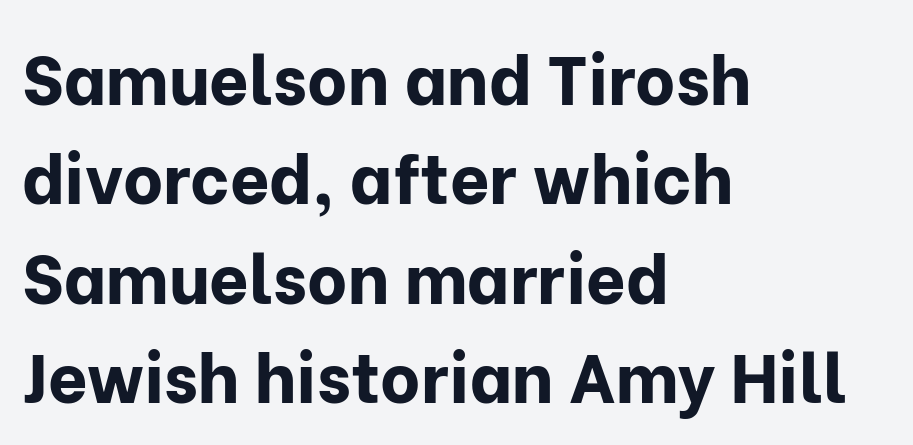
{"serif": "no", "italic": "no", "bold": "yes", "weight": "bold", "width": "normal", "stroke_contrast": "low", "x_height": "medium", "monospaced": "no", "underline": "no", "align": "left", "line_spacing": "normal", "line_spacing_ratio": 1.44, "letter_spacing": "normal", "letter_spacing_em": 0.0, "glyph_px": 69}
